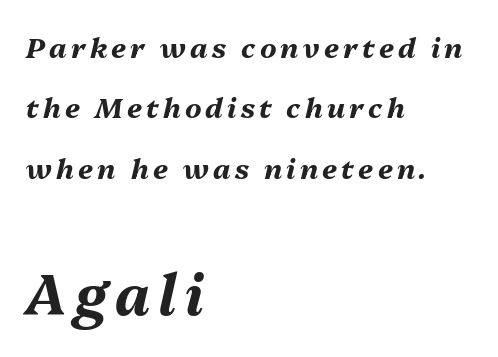
Q: Is the text bold? A: Yes.
Q: Is the text italic (slanted)? A: Yes, it leans right by about 13 degrees.
Q: Is the text underlined? A: No.
Q: How is the paragraph aligned? A: Left-aligned.
Q: Is the spacing between lines tight, normal or loose? A: Loose.
Q: Which block of text is set in a larger size, the first (top) or the second (bottom)? A: The second (bottom) one.
Q: Width (condensed, normal, or wide)? A: Normal.
Q: Stroke contrast? A: Medium.
Q: x-height? A: Medium.
Q: Monospaced? A: No.
